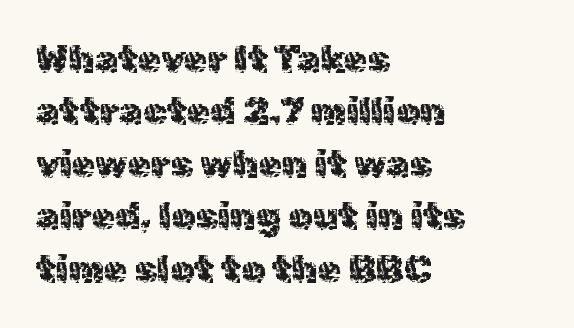
The image shows 38 px sans-serif type, upright; set left-aligned, normal line spacing (1.38x), normal letter spacing, not underlined; a medium x-height.
